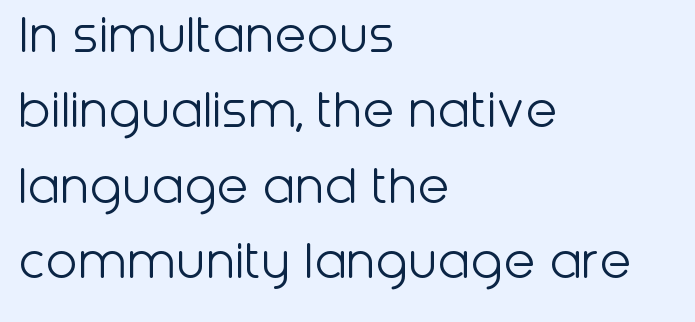
Q: Is the text bold? A: No.
Q: Is the text italic (slanted)? A: No, it is upright.
Q: Is the typeface a serif or a sans-serif typeface? A: Sans-serif.
Q: Is the text underlined? A: No.
Q: How is the paragraph aligned? A: Left-aligned.
Q: Is the spacing between letters normal or unusually wide? A: Normal.
Q: Is the spacing between lines tight, normal or loose? A: Normal.
Q: Width (condensed, normal, or wide)? A: Normal.
Q: Stroke contrast? A: Low.
Q: x-height? A: Medium.
Q: Monospaced? A: No.
